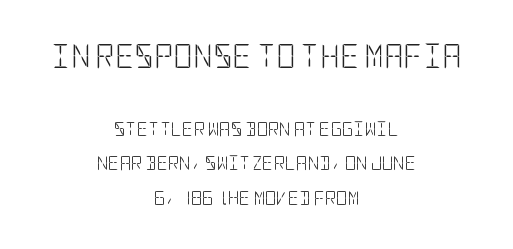
Line starts and ends both wander, symmetrically. The emphasis by scale lands on block number one, above. The lettering holds an erect, upright posture throughout. A typesetter would call this leading open, well beyond the default. Words appear dense and cohesive because spacing is normal.
